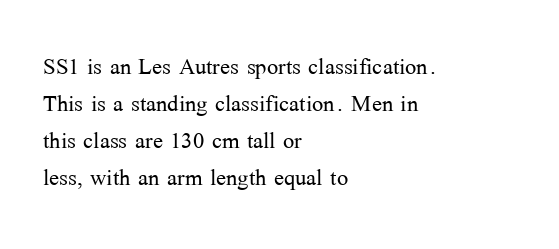
{"serif": "yes", "italic": "no", "bold": "no", "weight": "light", "width": "normal", "stroke_contrast": "medium", "x_height": "medium", "monospaced": "no", "underline": "no", "align": "left", "line_spacing_ratio": 1.23, "letter_spacing": "normal", "letter_spacing_em": 0.0, "glyph_px": 30}
